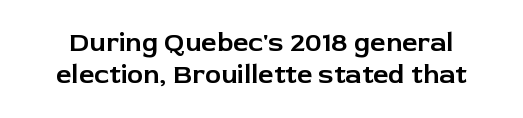
There is no visible air inserted between adjacent glyphs. The type sits square on the baseline with zero lean. Only glyphs here, with clear space below each row.
